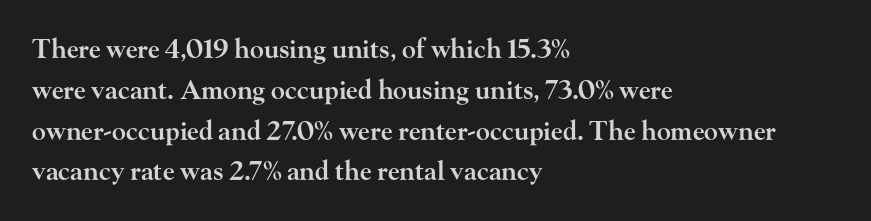
Caption: semibold face, moderately heavy strokes. Students, observe: this is what conventionally led text looks like. Quick note: not italic, upright. A bare baseline throughout the passage.
